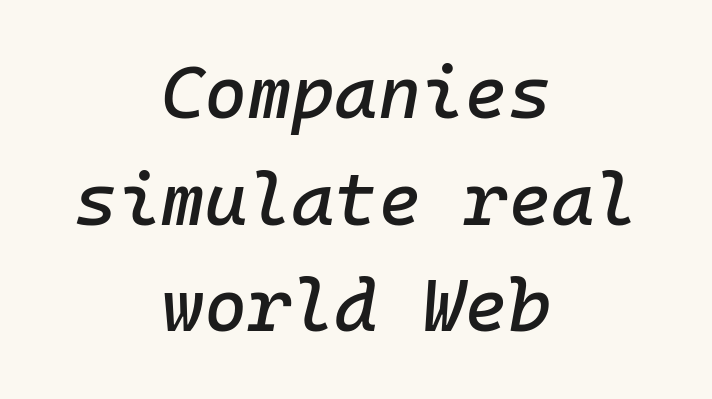
Q: Is the text italic (slanted)? A: Yes, it leans right by about 10 degrees.
Q: Is the text underlined? A: No.
Q: How is the paragraph aligned? A: Centered.
Q: Is the spacing between letters normal or unusually wide? A: Normal.
Q: Is the spacing between lines tight, normal or loose? A: Normal.
Q: Width (condensed, normal, or wide)? A: Normal.
Q: Stroke contrast? A: Low.
Q: x-height? A: Medium.
Q: Monospaced? A: Yes.
